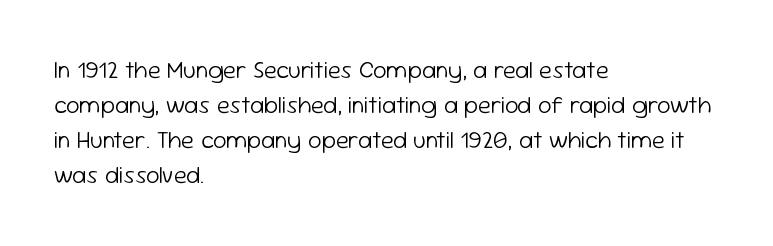
No word sits above an underline. This is the regular roman posture of the typeface. The lines in this sample share a left origin and differ only in where they stop. Successive baselines arrive at the customary interval.
